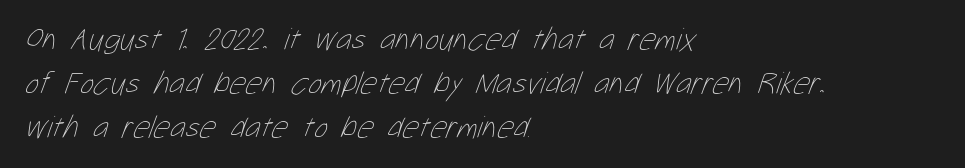
Q: Is the text bold? A: No.
Q: Is the text underlined? A: No.
Q: How is the paragraph aligned? A: Left-aligned.
Q: Is the spacing between letters normal or unusually wide? A: Normal.
Q: Is the spacing between lines tight, normal or loose? A: Normal.
Q: Width (condensed, normal, or wide)? A: Condensed.
Q: Stroke contrast? A: Low.
Q: x-height? A: Medium.
Q: Monospaced? A: No.
